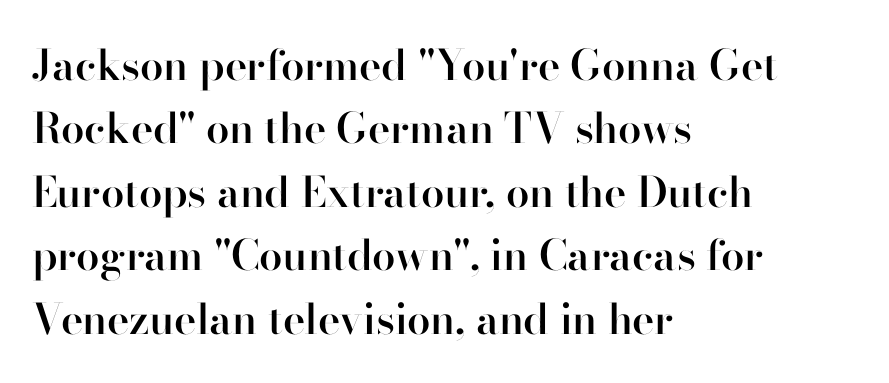
Q: Is the text bold? A: Semi-bold.
Q: Is the text italic (slanted)? A: No, it is upright.
Q: Is the typeface a serif or a sans-serif typeface? A: Sans-serif.
Q: Is the text underlined? A: No.
Q: How is the paragraph aligned? A: Left-aligned.
Q: Is the spacing between letters normal or unusually wide? A: Normal.
Q: Is the spacing between lines tight, normal or loose? A: Normal.
Q: Width (condensed, normal, or wide)? A: Normal.
Q: Stroke contrast? A: High.
Q: x-height? A: Small.
Q: Monospaced? A: No.
